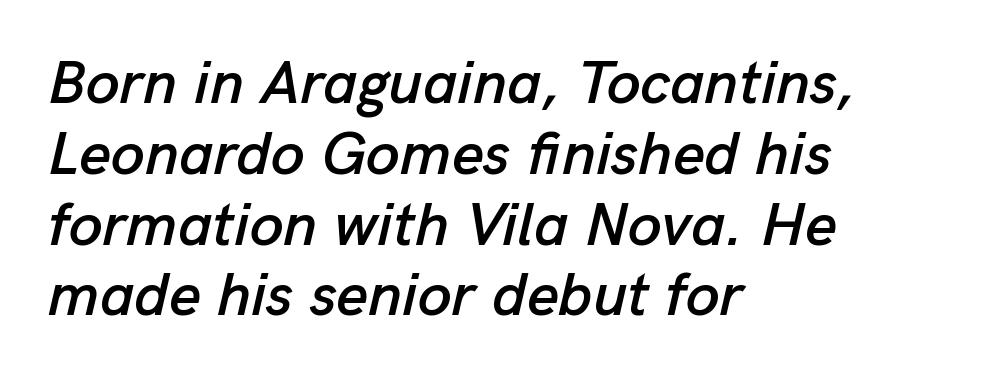
Tall strokes in this sample are angled rather than plumb. Short note: letters normally spaced. Letters rest on an invisible, unmarked baseline. If you drew a ruler down the left edge, every line would touch it.
